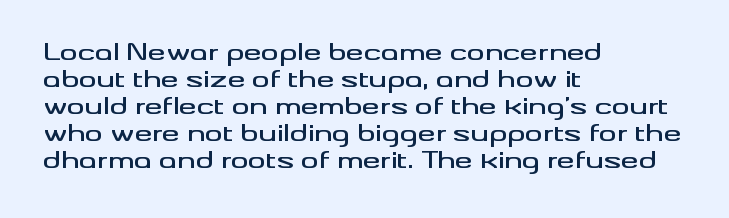
The horizontal fit of the characters is conventional and even. The typesetter chose a ragged-right arrangement here. Upright lettering throughout. The specimen omits any rule beneath the text block's lines.
